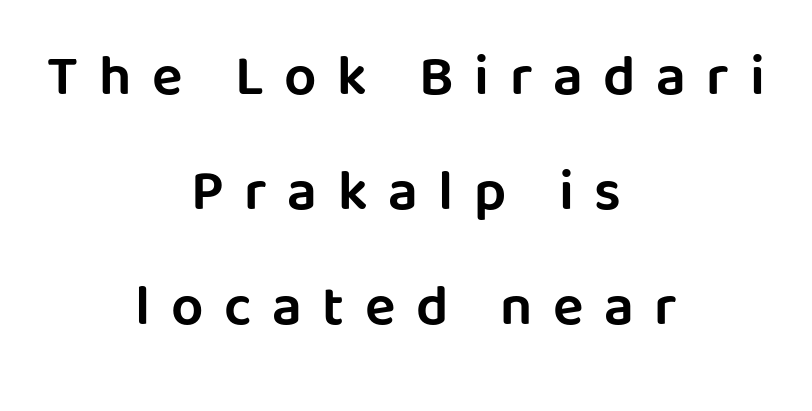
Italic: no, the glyphs are upright roman. In terms of letterspacing, this is a distinctly airy, spread setting. Just letters on the line, the space beneath them empty. Observe the absence of serifs on each vertical stroke in this sample.
